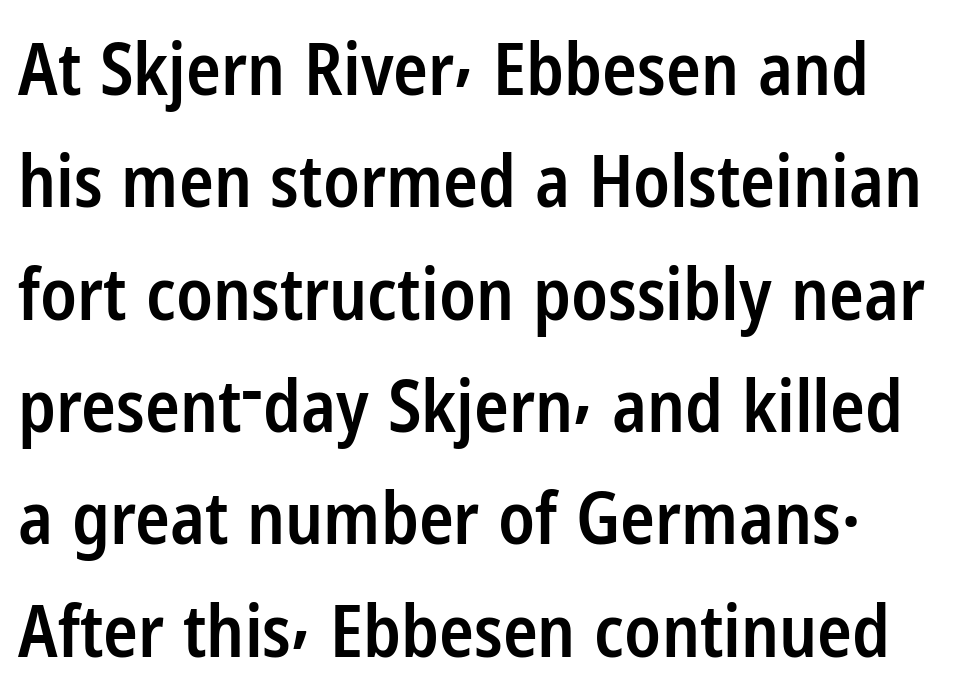
The image shows 72 px semibold, condensed sans-serif type, upright; set normal line spacing (1.56x), normal letter spacing, not underlined; low stroke contrast and a medium x-height.
